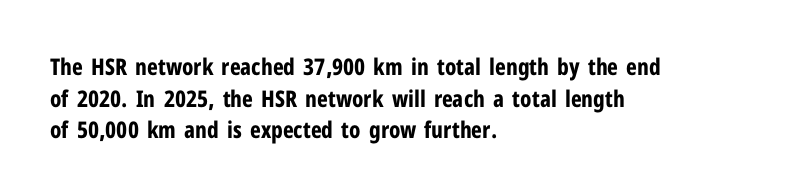
{"italic": "no", "bold": "yes", "underline": "no", "align": "left", "line_spacing": "normal", "line_spacing_ratio": 1.37, "letter_spacing": "normal", "letter_spacing_em": 0.0, "glyph_px": 23}
